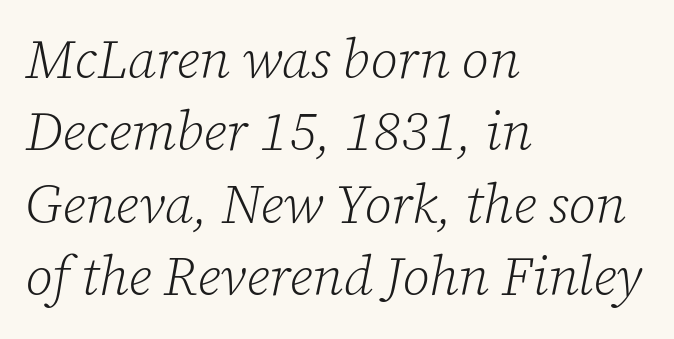
{"serif": "yes", "italic": "yes", "lean": "right", "slant_degrees": 12, "bold": "no", "weight": "light", "width": "normal", "stroke_contrast": "low", "x_height": "medium", "monospaced": "no", "underline": "no", "align": "left", "line_spacing": "normal", "line_spacing_ratio": 1.34, "letter_spacing": "normal", "letter_spacing_em": 0.0, "glyph_px": 54}
